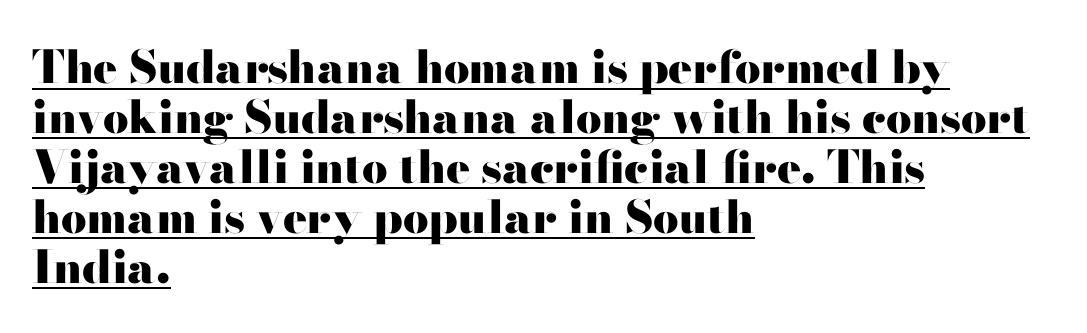
{"serif": "no", "italic": "no", "bold": "yes", "weight": "heavy", "width": "wide", "stroke_contrast": "high", "x_height": "small", "monospaced": "no", "underline": "yes", "align": "left", "line_spacing": "tight", "line_spacing_ratio": 1.11, "letter_spacing": "normal", "letter_spacing_em": 0.0, "glyph_px": 45}
